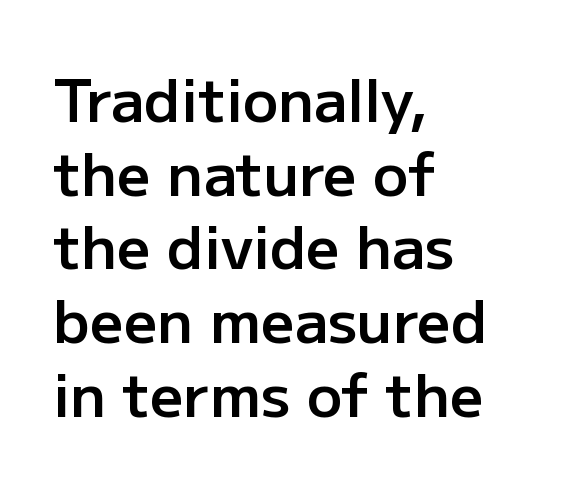
A bare baseline throughout the passage. This sample has the flowing, uneven cadence of proportional lettering. Note: no serifs on the glyphs. Students, note that the glyphs here touch the page at normal intervals. As a designer I'd log this as weight 600, semibold.
